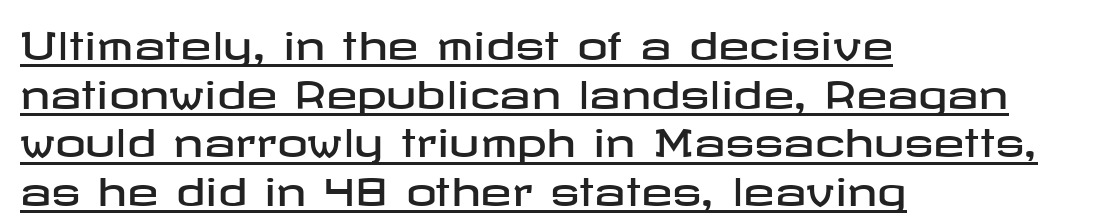
Q: Is the text italic (slanted)? A: No, it is upright.
Q: Is the typeface a serif or a sans-serif typeface? A: Sans-serif.
Q: Is the text underlined? A: Yes.
Q: How is the paragraph aligned? A: Left-aligned.
Q: Is the spacing between letters normal or unusually wide? A: Normal.
Q: Is the spacing between lines tight, normal or loose? A: Normal.
Q: Width (condensed, normal, or wide)? A: Wide.
Q: Stroke contrast? A: Low.
Q: x-height? A: Medium.
